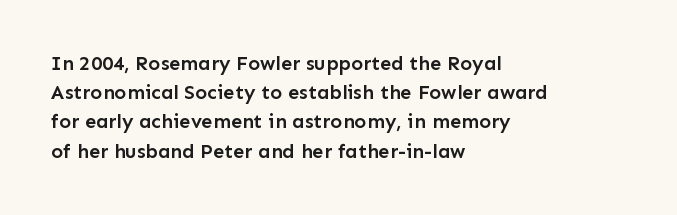
How heavy is the stroke? Medium-heavy — a semibold, shy of bold. Notice how the passage keeps a crisp vertical edge on the left only. In terms of posture, this sample is upright. The rendering uses a moderate line-height, typical for paragraphs. No extra tracking has been applied to these lines. Descender tails drop into unmarked territory.
